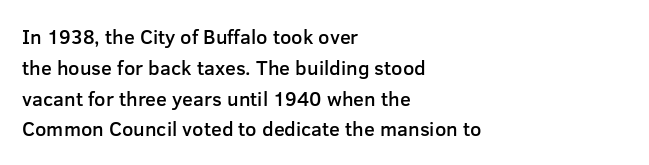
Q: Is the text bold? A: Semi-bold.
Q: Is the text italic (slanted)? A: No, it is upright.
Q: Is the text underlined? A: No.
Q: How is the paragraph aligned? A: Left-aligned.
Q: Is the spacing between letters normal or unusually wide? A: Normal.
Q: Is the spacing between lines tight, normal or loose? A: Normal.
